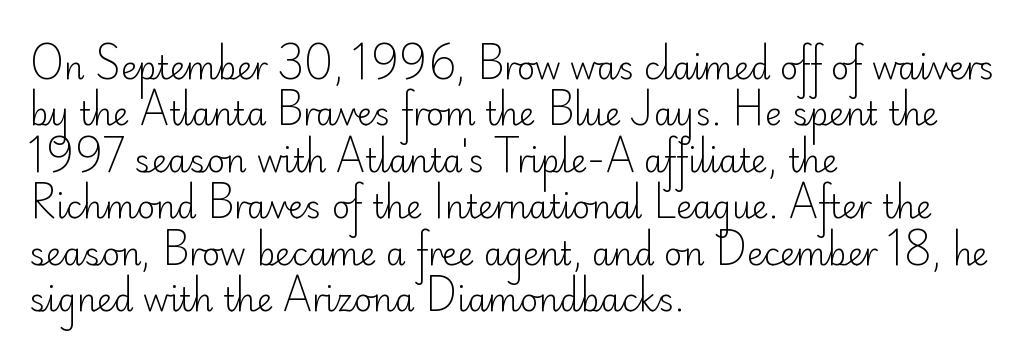
{"serif": "no", "italic": "no", "bold": "no", "weight": "light", "width": "normal", "stroke_contrast": "low", "x_height": "small", "monospaced": "no", "underline": "no", "align": "left", "line_spacing": "normal", "line_spacing_ratio": 1.45, "letter_spacing": "normal", "letter_spacing_em": 0.0, "glyph_px": 32}
